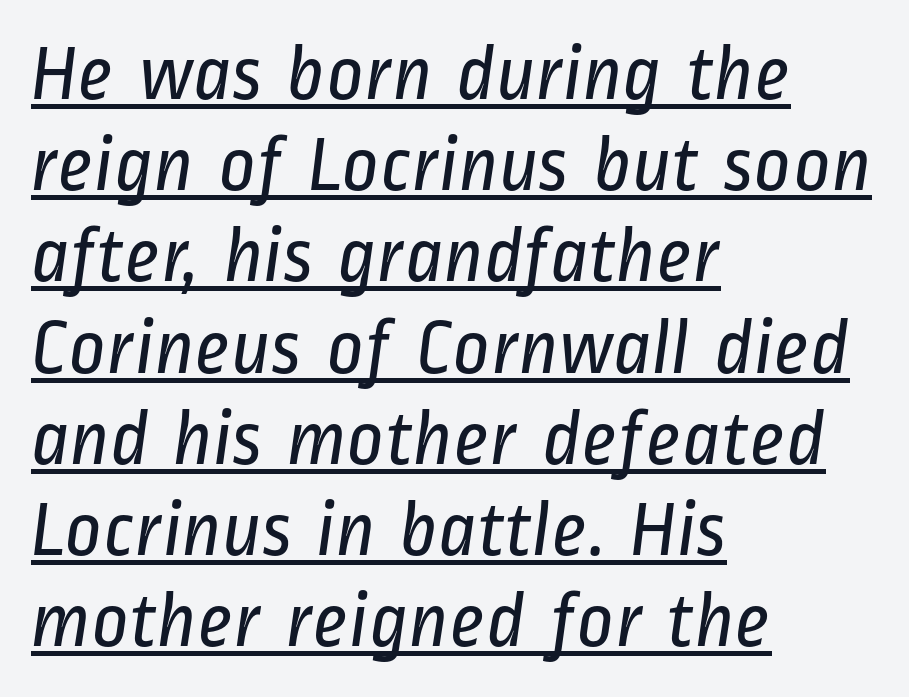
The image shows 80 px regular-weight, condensed sans-serif type; set left-aligned, tight line spacing (1.14x), normal letter spacing, underlined; low stroke contrast and a medium x-height.
